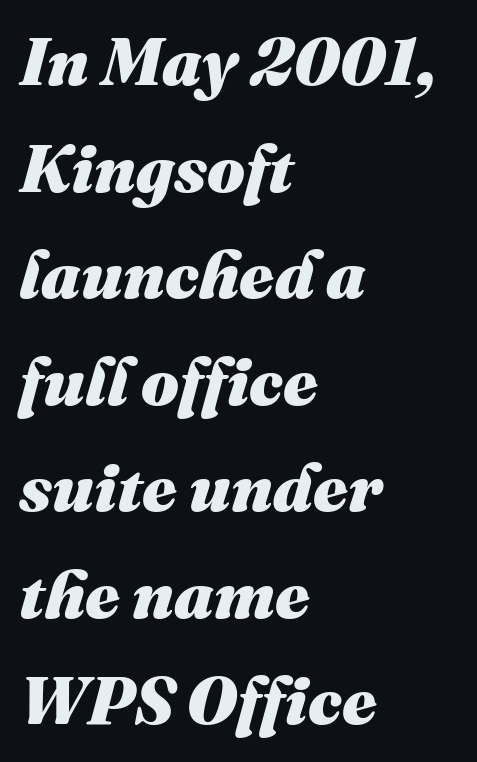
The image shows 67 px heavy type, italic (leaning right); set left-aligned, normal line spacing (1.59x), normal letter spacing, not underlined; medium stroke contrast and a medium x-height.
